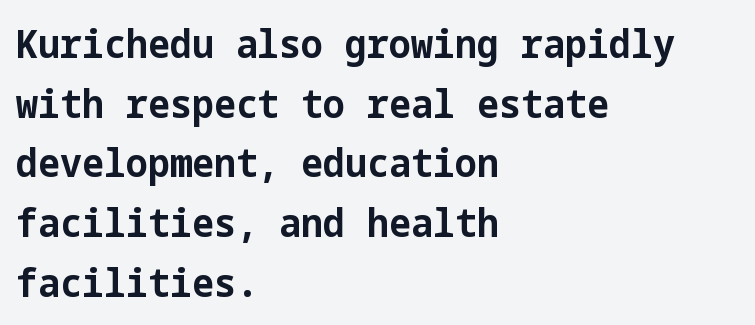
{"serif": "no", "italic": "no", "bold": "yes", "weight": "bold", "width": "normal", "stroke_contrast": "low", "x_height": "medium", "underline": "no", "align": "left", "line_spacing": "normal", "line_spacing_ratio": 1.53, "letter_spacing": "normal", "letter_spacing_em": 0.0, "glyph_px": 39}
